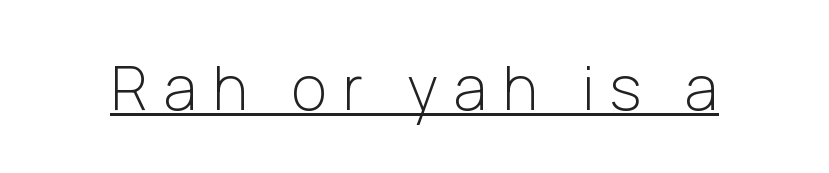
Q: Is the text bold? A: No.
Q: Is the text italic (slanted)? A: No, it is upright.
Q: Is the typeface a serif or a sans-serif typeface? A: Sans-serif.
Q: Is the text underlined? A: Yes.
Q: Is the spacing between letters normal or unusually wide? A: Unusually wide.
Q: Width (condensed, normal, or wide)? A: Normal.
Q: Stroke contrast? A: Low.
Q: x-height? A: Medium.
Q: Monospaced? A: No.
